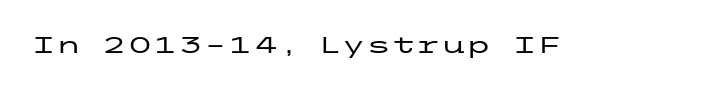
Q: Is the text italic (slanted)? A: No, it is upright.
Q: Is the text underlined? A: No.
Q: Is the spacing between letters normal or unusually wide? A: Normal.
